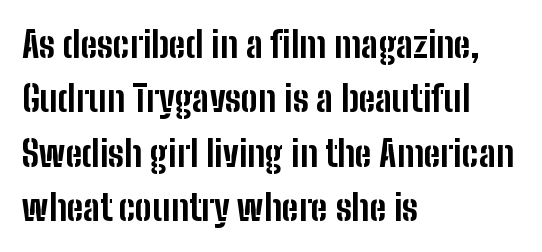
Tracking here is standard; glyphs follow each other at the usual distance. You could not count columns in this text — the font is proportionally spaced. The compositor pushed each line to the left boundary. Vertical strokes here are truly vertical. How would I describe the line gaps? Plain and ordinary.
